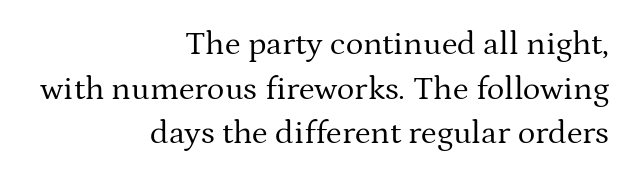
The image shows 33 px regular-weight serif type, upright; set right-aligned, normal line spacing (1.35x), normal letter spacing, not underlined; medium stroke contrast and a medium x-height.
